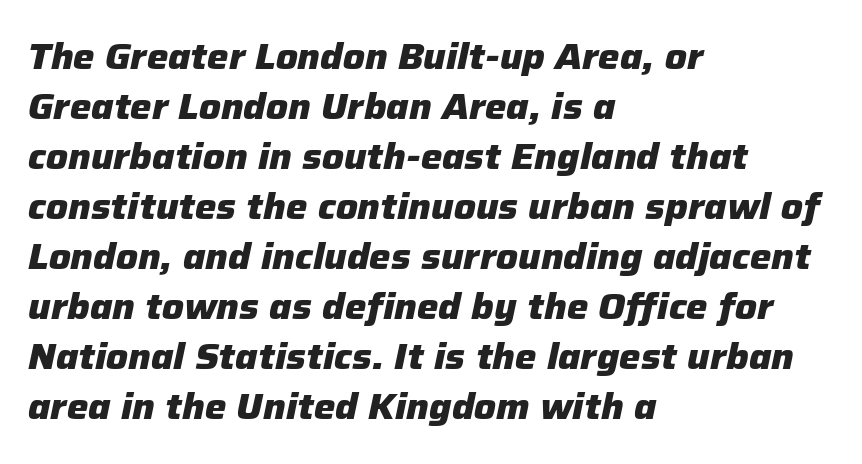
Q: Is the text bold? A: Yes.
Q: Is the text italic (slanted)? A: Yes, it leans right by about 12 degrees.
Q: Is the text underlined? A: No.
Q: How is the paragraph aligned? A: Left-aligned.
Q: Is the spacing between letters normal or unusually wide? A: Normal.
Q: Is the spacing between lines tight, normal or loose? A: Normal.
Q: Width (condensed, normal, or wide)? A: Normal.
Q: Stroke contrast? A: Low.
Q: x-height? A: Medium.
Q: Monospaced? A: No.
